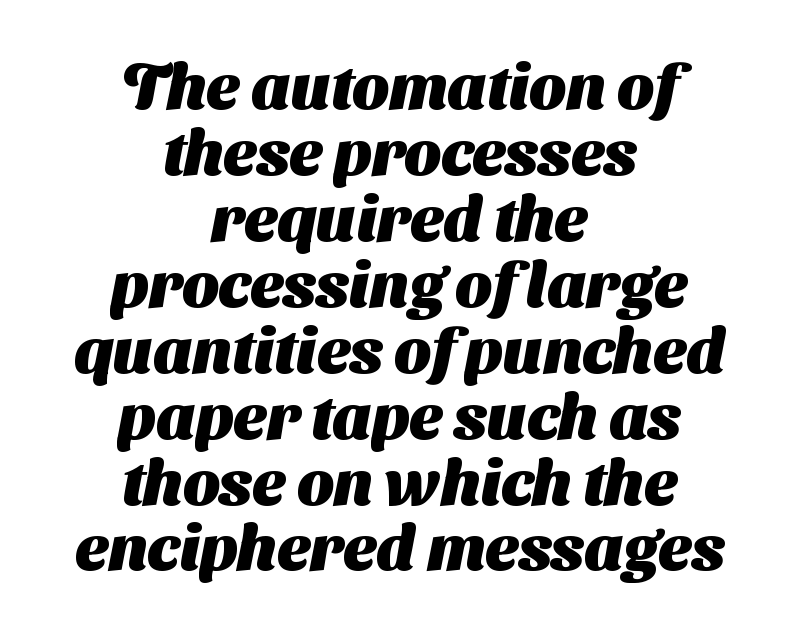
The image shows 64 px heavy sans-serif type; set centered, tight line spacing (1.03x), normal letter spacing, not underlined; medium stroke contrast and a medium x-height.
